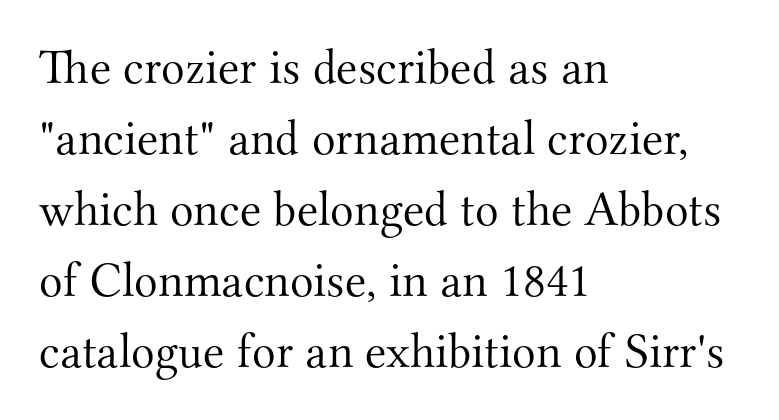
The image shows 49 px light serif type, upright; set left-aligned, normal line spacing (1.45x), normal letter spacing, not underlined; medium stroke contrast and a small x-height.
